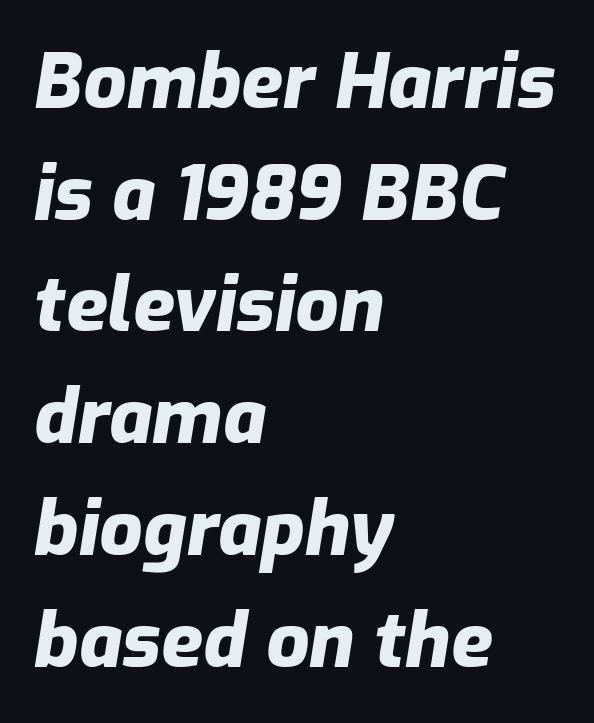
{"italic": "yes", "lean": "right", "slant_degrees": 9, "bold": "yes", "weight": "heavy", "width": "normal", "stroke_contrast": "low", "x_height": "medium", "monospaced": "no", "underline": "no", "align": "left", "line_spacing": "normal", "line_spacing_ratio": 1.47, "letter_spacing": "normal", "letter_spacing_em": 0.0, "glyph_px": 76}
